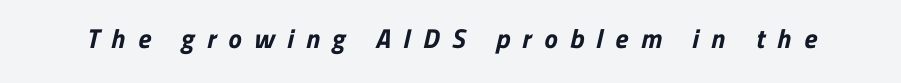
{"bold": "yes", "underline": "no", "letter_spacing": "wide", "letter_spacing_em": 0.46, "glyph_px": 27}
